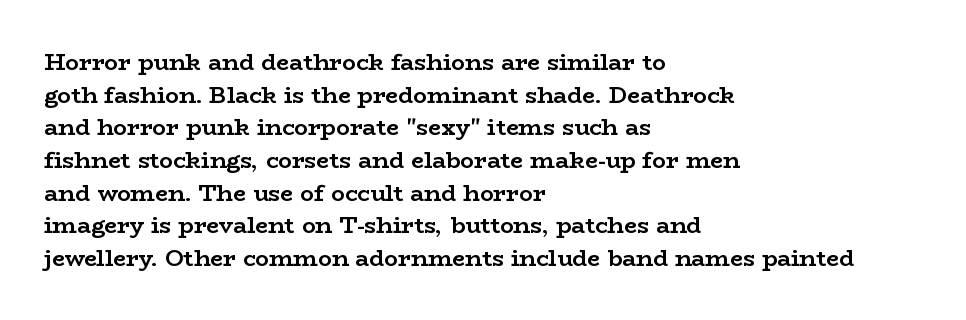
Here the glyphs are tracked normally, forming tight word shapes. One-word summary of the alignment: left. In terms of posture, this sample is upright. Notice how thick the strokes are: this is what a full bold looks like. The lines sit at an ordinary, default distance from one another.
